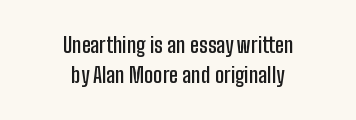
Q: Is the text bold? A: Semi-bold.
Q: Is the text italic (slanted)? A: No, it is upright.
Q: Is the text underlined? A: No.
Q: How is the paragraph aligned? A: Centered.
Q: Is the spacing between letters normal or unusually wide? A: Normal.
Q: Is the spacing between lines tight, normal or loose? A: Normal.
